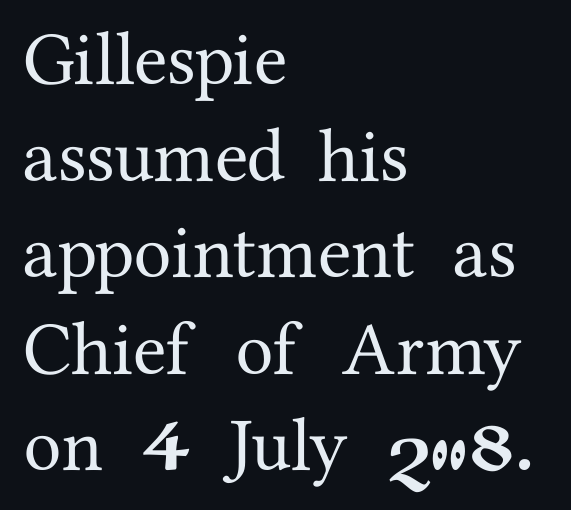
Do the characters align in a grid? No, the font is proportional. This sample keeps an unexceptional amount of space between lines. These lines were composed using upright roman letters. Is the letter spacing exaggerated? No — it looks like the ordinary default.
